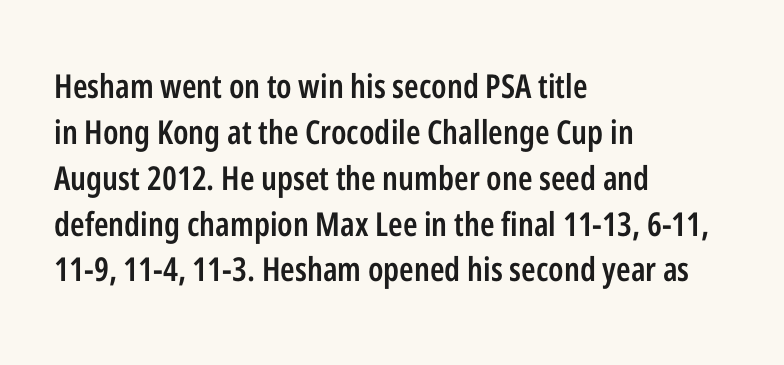
{"serif": "no", "italic": "no", "bold": "semi", "weight": "semibold", "width": "condensed", "stroke_contrast": "low", "x_height": "medium", "monospaced": "no", "underline": "no", "align": "left", "line_spacing": "normal", "line_spacing_ratio": 1.39, "letter_spacing": "normal", "letter_spacing_em": 0.0, "glyph_px": 33}
